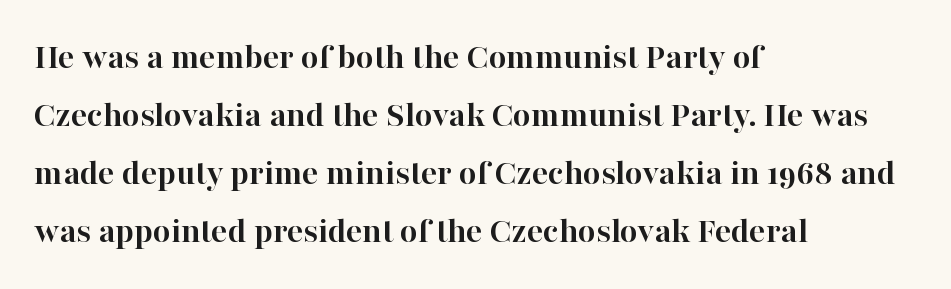
Q: Is the text bold? A: Yes.
Q: Is the text italic (slanted)? A: No, it is upright.
Q: Is the typeface a serif or a sans-serif typeface? A: Serif.
Q: Is the text underlined? A: No.
Q: How is the paragraph aligned? A: Left-aligned.
Q: Is the spacing between letters normal or unusually wide? A: Normal.
Q: Is the spacing between lines tight, normal or loose? A: Normal.
Q: Width (condensed, normal, or wide)? A: Normal.
Q: Stroke contrast? A: High.
Q: x-height? A: Medium.
Q: Monospaced? A: No.
